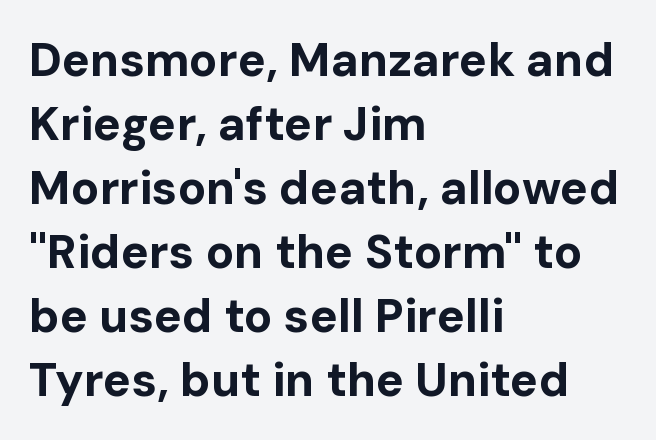
The image shows 47 px bold sans-serif type, upright; set left-aligned, normal line spacing (1.36x), normal letter spacing, not underlined; low stroke contrast and a medium x-height.
